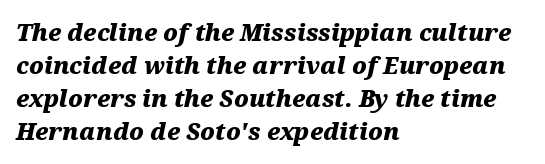
{"italic": "yes", "lean": "right", "slant_degrees": 12, "bold": "yes", "underline": "no", "align": "left", "line_spacing": "normal", "line_spacing_ratio": 1.44, "letter_spacing": "normal", "letter_spacing_em": 0.0, "glyph_px": 23}
